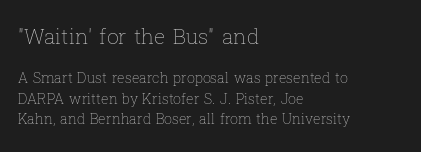
Weight: regular or lighter. The lines are quadded left. Posture: vertical. A bare baseline throughout the passage.
